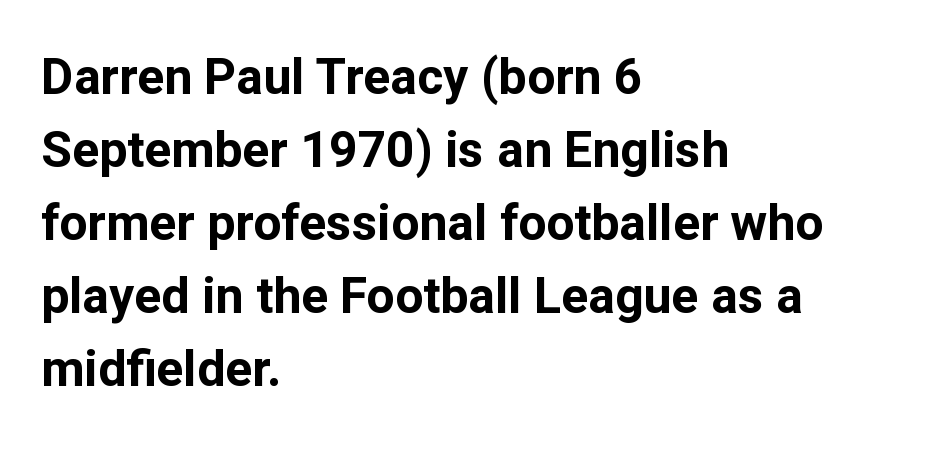
To sum up the face: it is a sans, with no serifs. Proportional: the letters do not fall into vertical columns. No italicization has been applied; the sample stays upright. Layout note: lines flush left.
